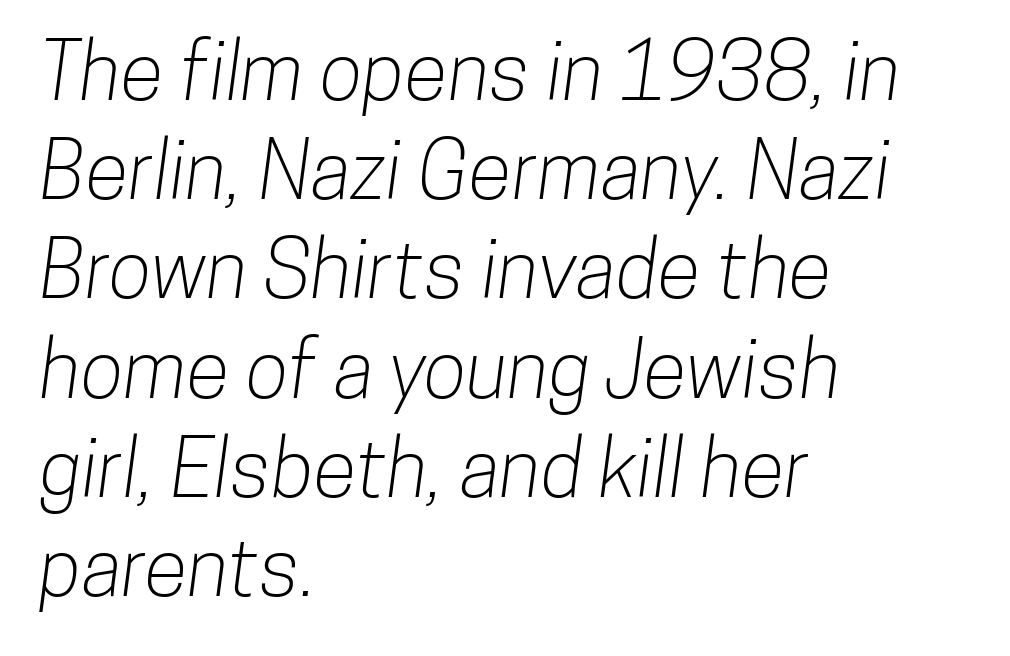
{"serif": "no", "width": "condensed", "stroke_contrast": "low", "x_height": "medium", "monospaced": "no", "underline": "no", "align": "left", "line_spacing_ratio": 1.24, "letter_spacing": "normal", "letter_spacing_em": 0.0, "glyph_px": 80}
